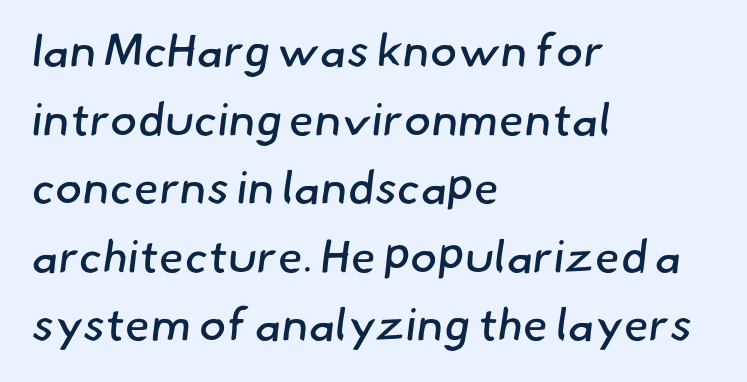
The line texture is even and compact thanks to regular tracking. The characters display no serif detailing; their extremities are plain. Any mark beneath the type? The region is blank. Caption: face not bold, strokes unweighted. Regarding leading, the lines here are spaced in the standard way. The rendering uses natural spacing where letterforms have individual widths.
